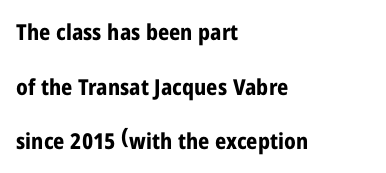
Q: Is the text bold? A: Yes.
Q: Is the text italic (slanted)? A: No, it is upright.
Q: Is the text underlined? A: No.
Q: How is the paragraph aligned? A: Left-aligned.
Q: Is the spacing between letters normal or unusually wide? A: Normal.
Q: Is the spacing between lines tight, normal or loose? A: Loose.
